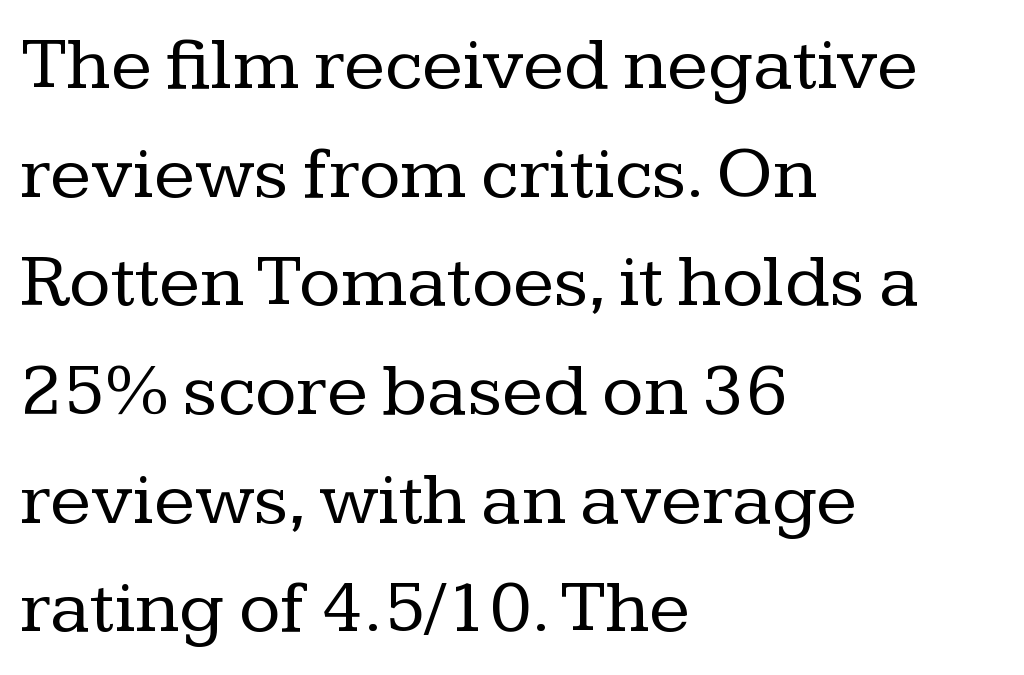
This rendering employs a face with finishing strokes, i.e., a serif. Spacing verdict: proportional, widths tailored to each character. The letterforms sit shoulder to shoulder at normal distance. You can tell it's not italic because the verticals are truly vertical. Interline gaps are of average width in this sample. Casual observation: everything's shoved over to the left.
